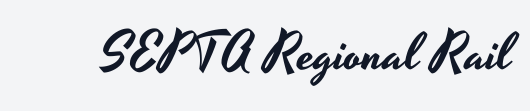
Q: Is the text italic (slanted)? A: Yes.
Q: Is the typeface a serif or a sans-serif typeface? A: Sans-serif.
Q: Is the text underlined? A: No.
Q: Is the spacing between letters normal or unusually wide? A: Normal.
Q: Width (condensed, normal, or wide)? A: Wide.
Q: Stroke contrast? A: Low.
Q: x-height? A: Small.
Q: Monospaced? A: No.
